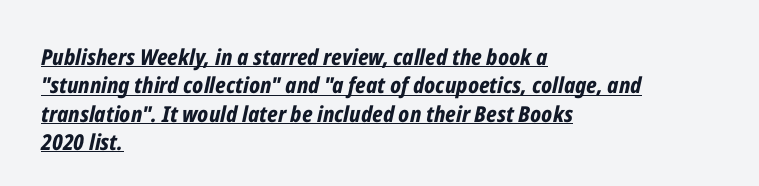
{"italic": "yes", "lean": "right", "slant_degrees": 12, "bold": "yes", "underline": "yes", "align": "left", "line_spacing": "normal", "line_spacing_ratio": 1.29, "letter_spacing": "normal", "letter_spacing_em": 0.0, "glyph_px": 22}
